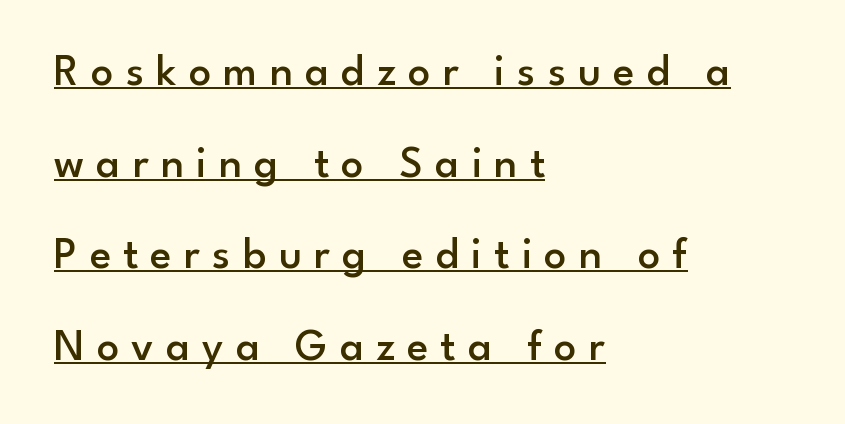
Between one letter and the next there's a generous, obvious gap. The rendering anchors every line to the left-hand side. Semibold letterforms, between regular and bold. Check where the strokes stop: nothing finishes them off — pure sans. Summary of vertical rhythm: relaxed, with wide interline spacing. Unlike italic type, these characters show no tilt at all.
